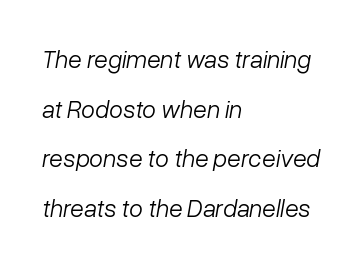
A typesetter would call this leading open, well beyond the default. Compared with ordinary roman type, these characters are visibly tilted. Think standard paragraph weight, or any step lighter than that. The setting favours the left margin, as ordinary paragraphs usually do. Descender tails drop into unmarked territory.
